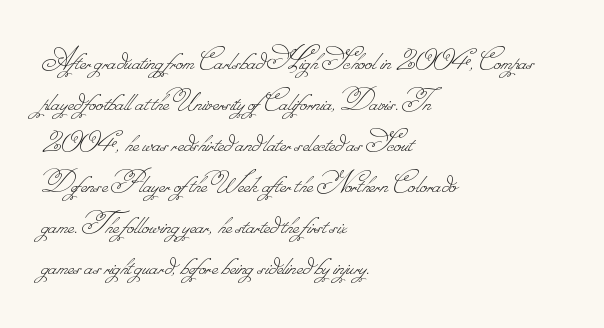
Q: Is the text bold? A: No.
Q: Is the text underlined? A: No.
Q: How is the paragraph aligned? A: Left-aligned.
Q: Is the spacing between letters normal or unusually wide? A: Normal.
Q: Is the spacing between lines tight, normal or loose? A: Normal.
Q: Width (condensed, normal, or wide)? A: Normal.
Q: Stroke contrast? A: Low.
Q: Monospaced? A: No.
